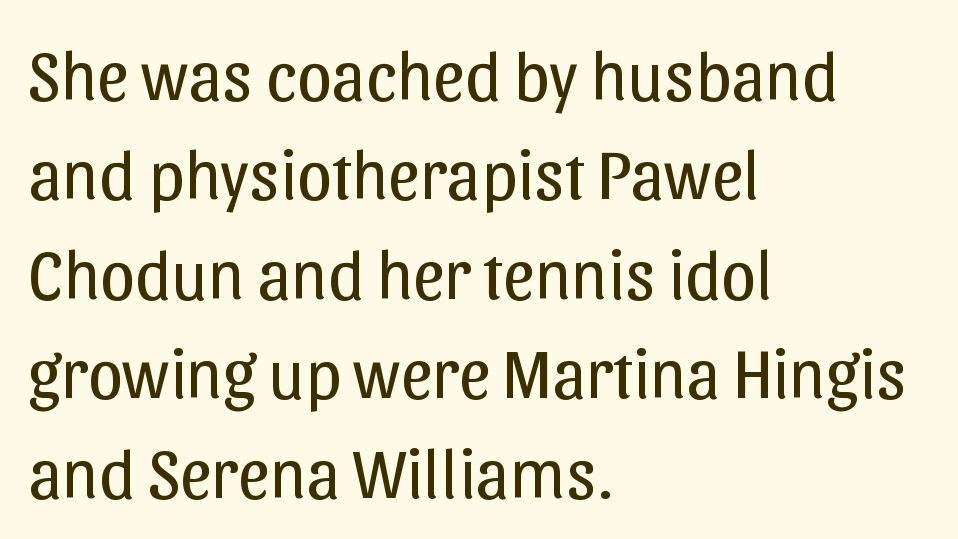
The image shows 70 px regular-weight sans-serif type, upright; set left-aligned, normal line spacing (1.42x), normal letter spacing, not underlined; low stroke contrast and a medium x-height.
